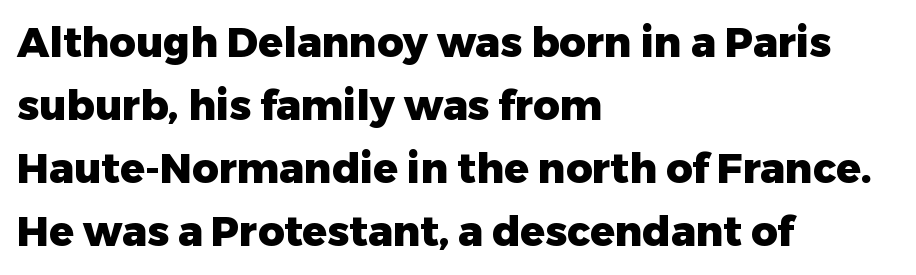
Is there much room between lines? A standard amount, neither cramped nor airy. Does the weight exceed regular? Yes, all the way to bold. The rendering uses natural spacing where letterforms have individual widths. Letterform terminals end flat and unadorned throughout the passage. These lines are set flush left with a ragged right edge. Words appear dense and cohesive because spacing is normal.
